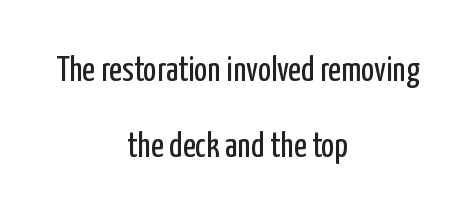
This is roman type, the default non-slanted kind. This sample trades compactness for vertical openness between lines. Is this a sans? Yes — the strokes have no serifs. Compared with a flush-left layout, this one balances lines on the center instead. Is this a fixed-width face? No — the glyphs have proportional, varying widths. Anything drawn beneath the words? Only blank space.
